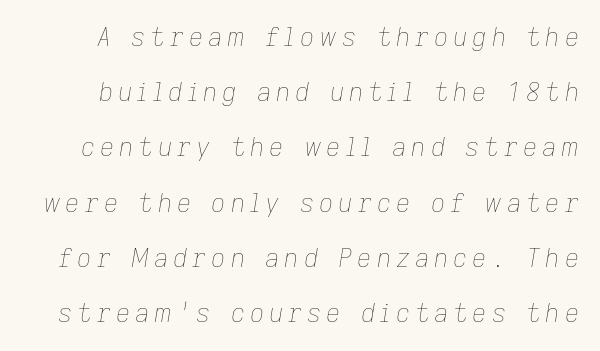
Q: Is the text bold? A: No.
Q: Is the text italic (slanted)? A: Yes, it leans right by about 9 degrees.
Q: Is the text underlined? A: No.
Q: Is the spacing between lines tight, normal or loose? A: Loose.
